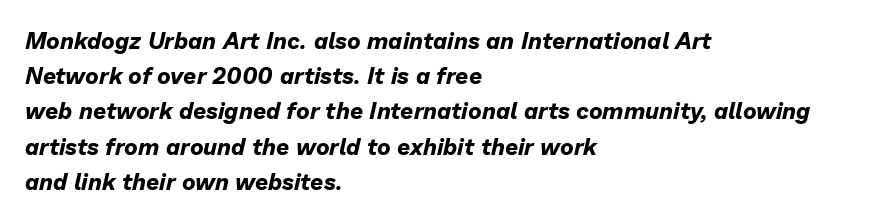
{"italic": "yes", "lean": "right", "slant_degrees": 13, "bold": "yes", "underline": "no", "align": "left", "line_spacing": "normal", "line_spacing_ratio": 1.53, "letter_spacing": "normal", "letter_spacing_em": 0.0, "glyph_px": 23}
